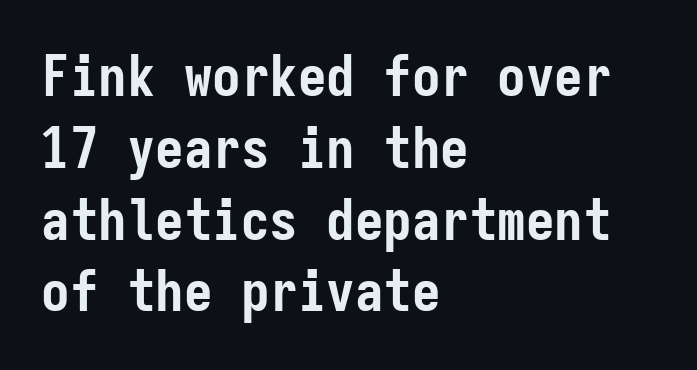
Q: Is the text bold? A: Yes.
Q: Is the text italic (slanted)? A: No, it is upright.
Q: Is the typeface a serif or a sans-serif typeface? A: Sans-serif.
Q: Is the text underlined? A: No.
Q: How is the paragraph aligned? A: Left-aligned.
Q: Is the spacing between letters normal or unusually wide? A: Normal.
Q: Is the spacing between lines tight, normal or loose? A: Normal.
Q: Width (condensed, normal, or wide)? A: Condensed.
Q: Stroke contrast? A: Low.
Q: x-height? A: Medium.
Q: Monospaced? A: Yes.
